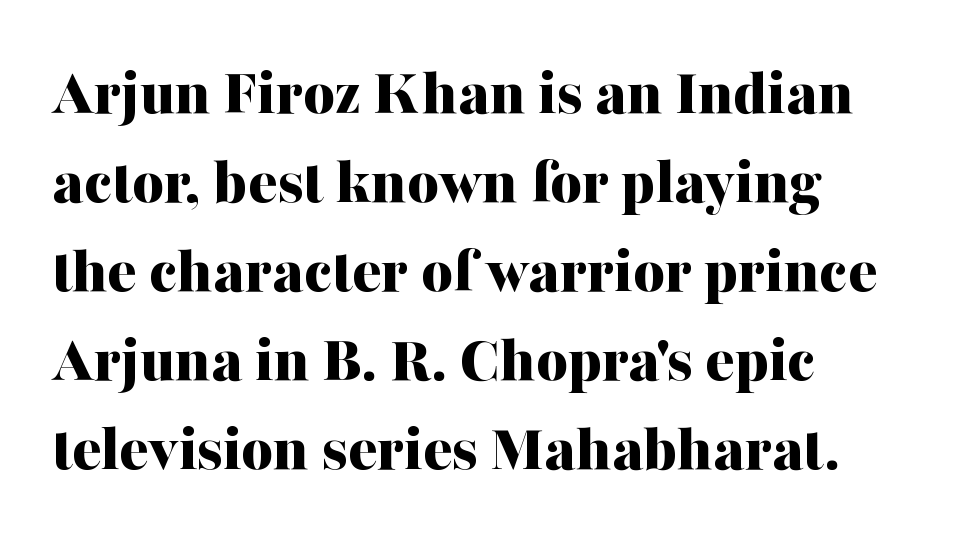
The zone under the glyphs is completely vacant. This rendering uses left alignment, leaving the right contour irregular. The rendering uses natural spacing where letterforms have individual widths. No italicization has been applied; the sample stays upright.
